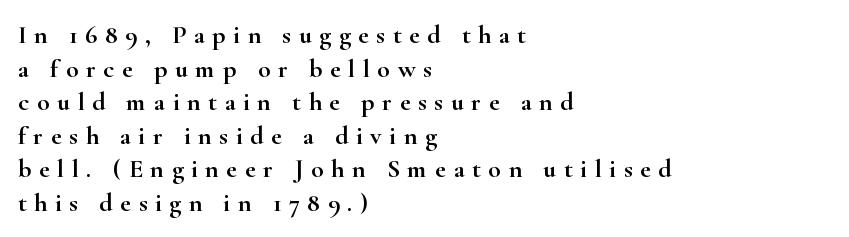
Q: Is the text italic (slanted)? A: No, it is upright.
Q: Is the text underlined? A: No.
Q: How is the paragraph aligned? A: Left-aligned.
Q: Is the spacing between letters normal or unusually wide? A: Unusually wide.
Q: Is the spacing between lines tight, normal or loose? A: Normal.
